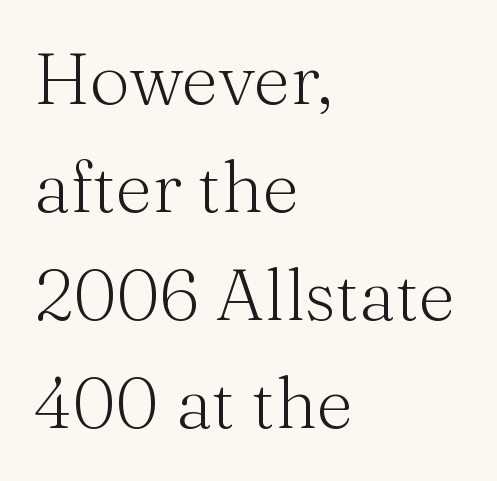
The image shows 71 px light serif type, upright; set left-aligned, normal line spacing (1.52x), normal letter spacing, not underlined; medium stroke contrast and a medium x-height.
